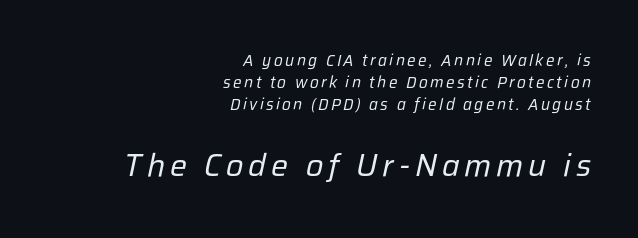
The image shows 32 px regular-weight type, italic (leaning right); set right-aligned, normal line spacing (1.38x), not underlined; the second (bottom) block is 2.0x larger; low stroke contrast and a medium x-height.
